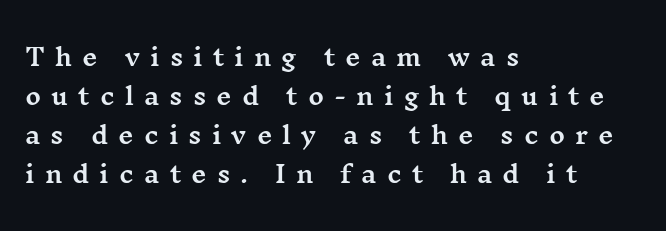
The strip under each line holds only bare page. In CSS terms this would be text-align: left. The lettering holds an erect, upright posture throughout. Is there much room between lines? A standard amount, neither cramped nor airy. The horizontal fit of the characters is loose and conspicuously gappy.
